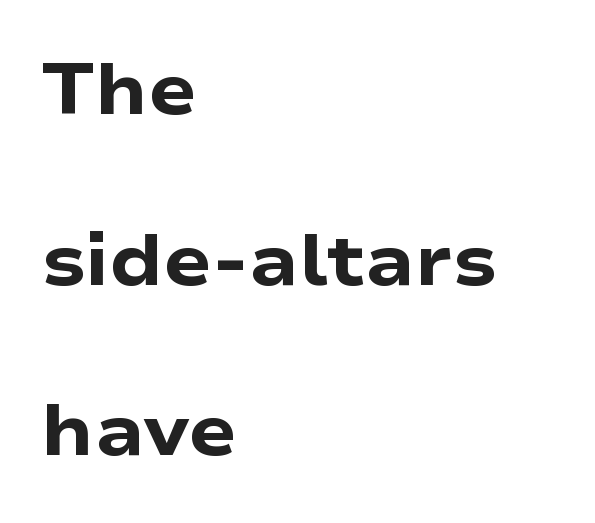
The image shows 72 px heavy, wide sans-serif type, upright; set left-aligned, loose line spacing (2.37x), normal letter spacing, not underlined; low stroke contrast and a medium x-height.
